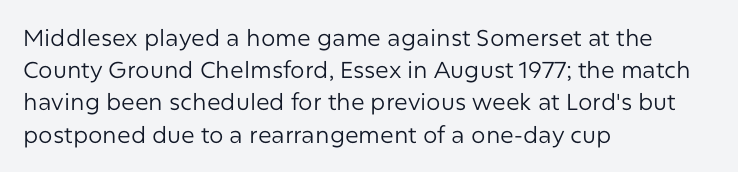
{"italic": "no", "bold": "no", "underline": "no", "align": "left", "line_spacing": "normal", "line_spacing_ratio": 1.4, "letter_spacing": "normal", "letter_spacing_em": 0.0, "glyph_px": 23}
